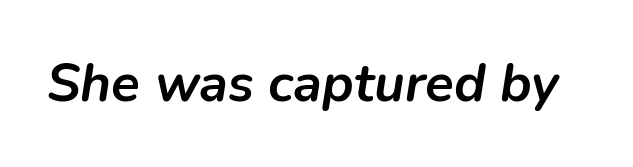
Q: Is the text bold? A: Yes.
Q: Is the text italic (slanted)? A: Yes, it leans right by about 9 degrees.
Q: Is the text underlined? A: No.
Q: Is the spacing between letters normal or unusually wide? A: Normal.
Q: Width (condensed, normal, or wide)? A: Normal.
Q: Stroke contrast? A: Low.
Q: x-height? A: Medium.
Q: Monospaced? A: No.
